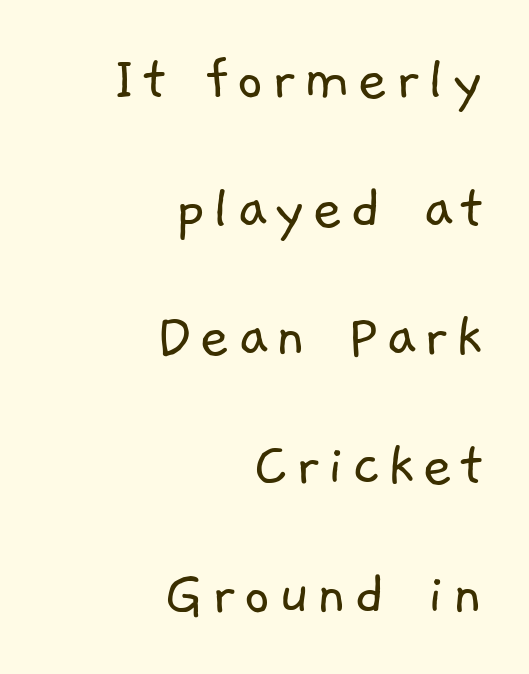
The image shows 66 px light sans-serif type; set right-aligned, loose line spacing (1.95x), not underlined; low stroke contrast and a medium x-height.
